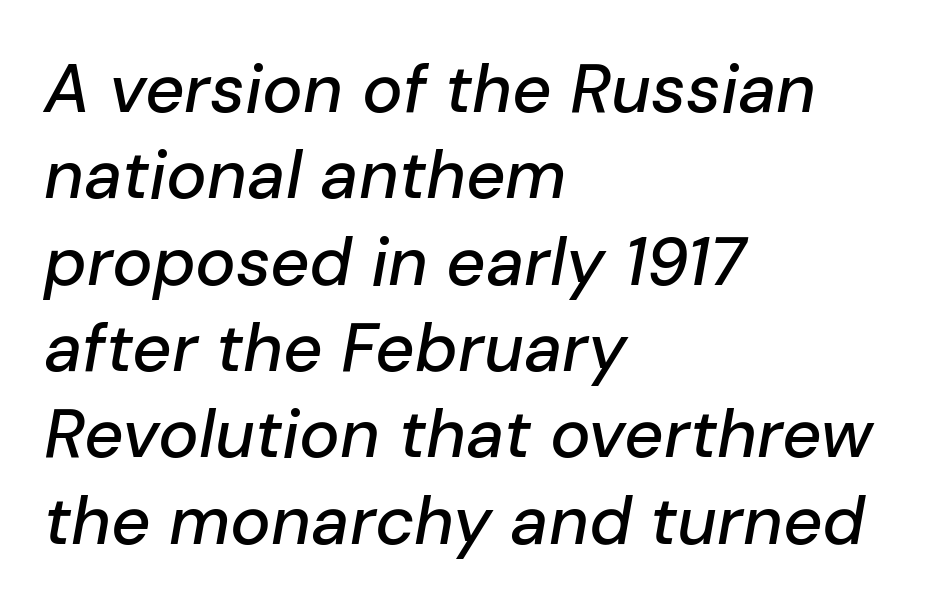
Is the type slanted? Yes — the strokes lean at a clear angle. These lines sit exactly where default settings would place them. A typesetter would call this proportional, since set widths differ per character. The space beneath each line is pristine and unruled. Line beginnings align vertically; line endings do not.
